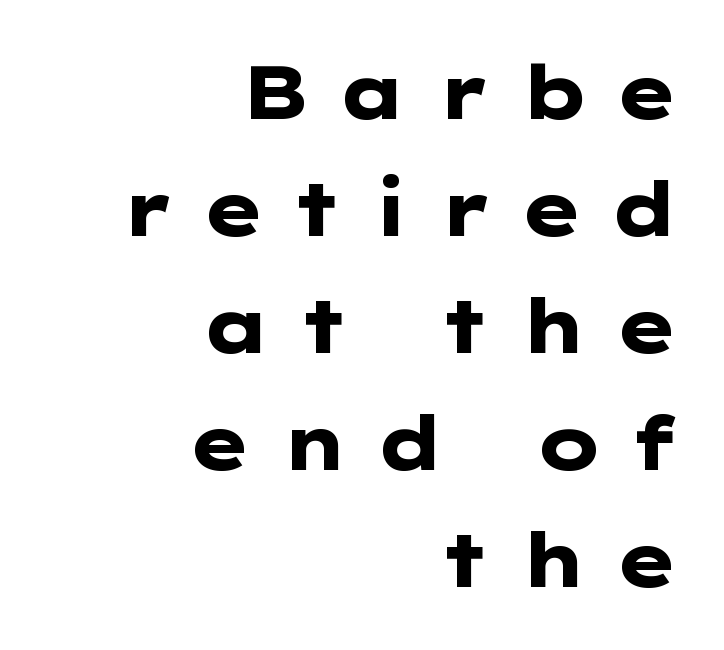
{"serif": "no", "italic": "no", "bold": "yes", "weight": "heavy", "width": "wide", "stroke_contrast": "low", "x_height": "medium", "underline": "no", "align": "right", "line_spacing": "normal", "line_spacing_ratio": 1.56, "letter_spacing": "wide", "letter_spacing_em": 0.34, "glyph_px": 75}
